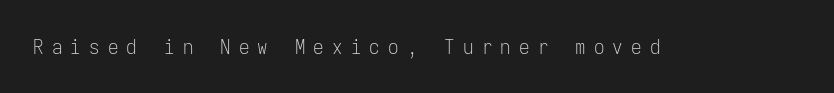
Q: Is the text bold? A: No.
Q: Is the text italic (slanted)? A: No, it is upright.
Q: Is the text underlined? A: No.
Q: Is the spacing between letters normal or unusually wide? A: Unusually wide.
